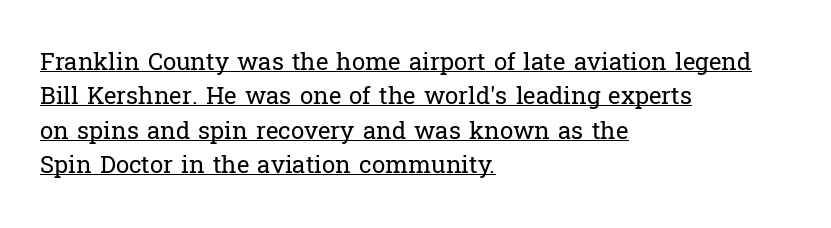
The image shows 24 px text type, upright; set left-aligned, normal line spacing (1.43x), normal letter spacing, underlined.
